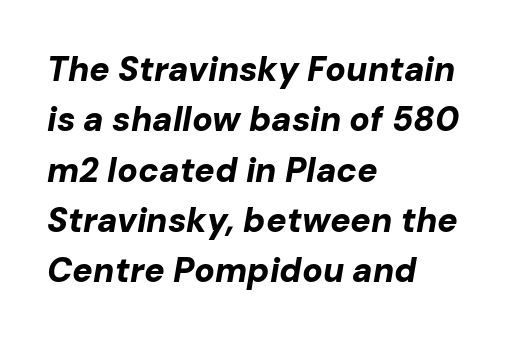
The image shows 34 px bold type, italic (leaning right); set left-aligned, normal line spacing (1.48x), normal letter spacing, not underlined; low stroke contrast and a medium x-height.
